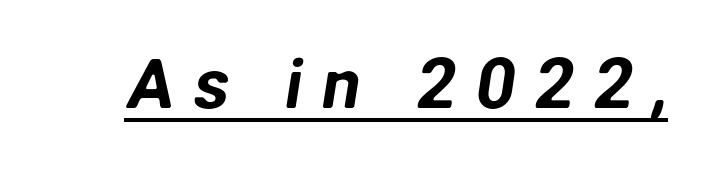
The image shows 70 px sans-serif type; set unusually wide letter spacing (+0.27 em), underlined; low stroke contrast and a medium x-height.
